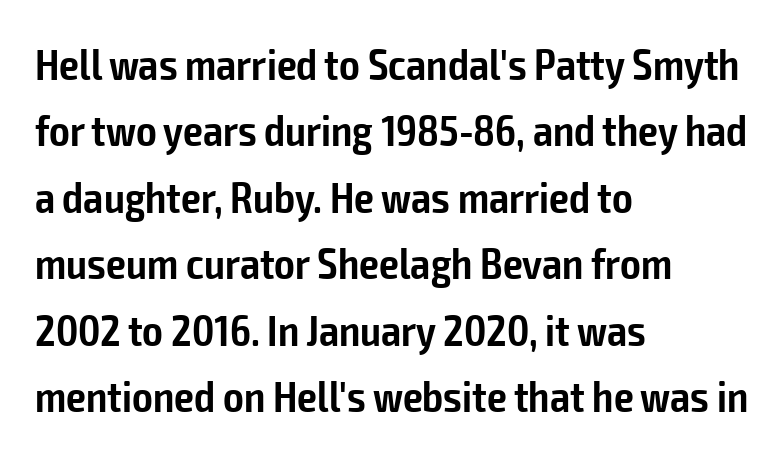
You can tell from the bare stems that sans-serif type was used. Normally led — the rows are evenly, conventionally spaced. The letters advance in unequal steps, a hallmark of proportional type. Observe the ordinary spacing: letters are neighbours, not strangers. I'd describe the lettering as semibold — firm but not a full bold.
